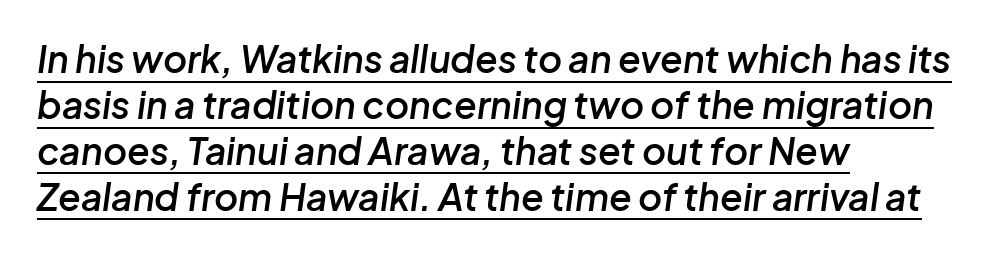
These lines stack with their left ends in a neat column. Students, note that the glyphs here touch the page at normal intervals. The typography opts for an oblique posture over an upright one. Looks like someone drew a line under every word here. The typesetting leans somewhat heavy: a semibold. Spacing verdict: proportional, widths tailored to each character.
